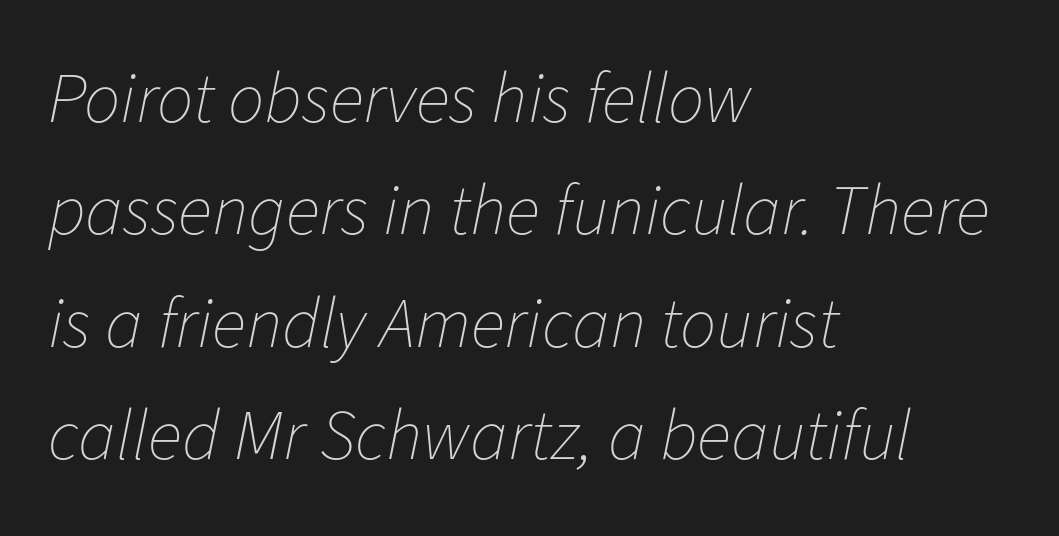
The image shows 72 px thin type, italic (leaning right); set left-aligned, normal line spacing (1.56x), normal letter spacing, not underlined; low stroke contrast and a medium x-height.
